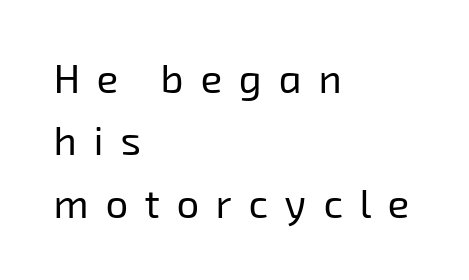
The image shows 40 px regular-weight sans-serif type; set left-aligned, normal line spacing (1.56x), unusually wide letter spacing (+0.42 em), not underlined; low stroke contrast and a medium x-height.
